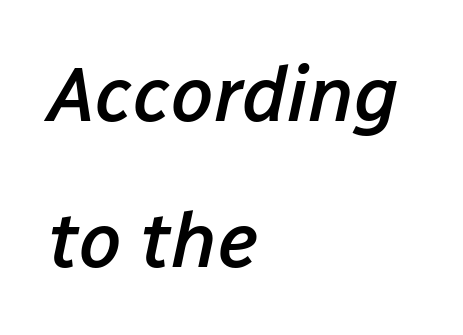
Q: Is the text bold? A: Semi-bold.
Q: Is the text italic (slanted)? A: Yes, it leans right by about 12 degrees.
Q: Is the text underlined? A: No.
Q: How is the paragraph aligned? A: Left-aligned.
Q: Is the spacing between letters normal or unusually wide? A: Normal.
Q: Width (condensed, normal, or wide)? A: Normal.
Q: Stroke contrast? A: Low.
Q: x-height? A: Medium.
Q: Monospaced? A: No.
